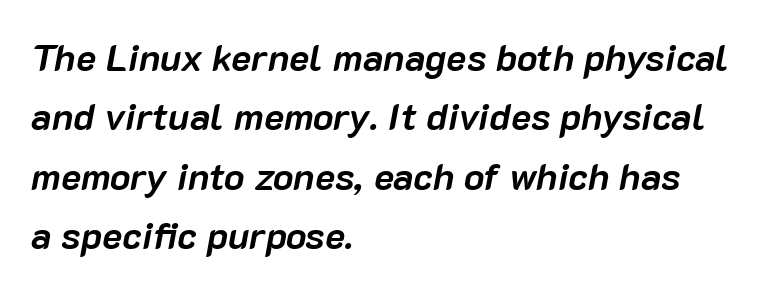
The image shows 38 px semibold type, italic (leaning right); set left-aligned, normal line spacing (1.56x), normal letter spacing, not underlined; low stroke contrast and a medium x-height.
